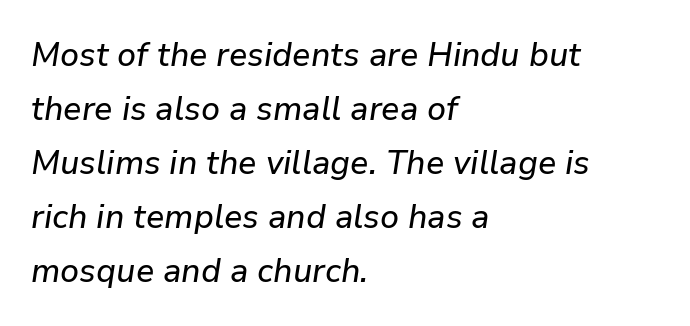
Compared with a centered layout, this one pins lines to the left instead. The strip under each line holds only bare page. The letters advance in unequal steps, a hallmark of proportional type. A typesetter would call this zero additional tracking.
